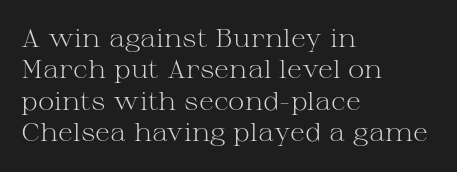
The image shows 25 px text type, upright; set left-aligned, normal line spacing (1.26x), normal letter spacing, not underlined.
